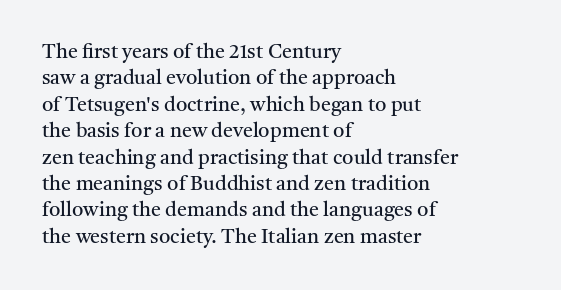
{"italic": "no", "bold": "no", "underline": "no", "align": "left", "line_spacing": "normal", "line_spacing_ratio": 1.32, "letter_spacing": "normal", "letter_spacing_em": 0.0, "glyph_px": 20}
